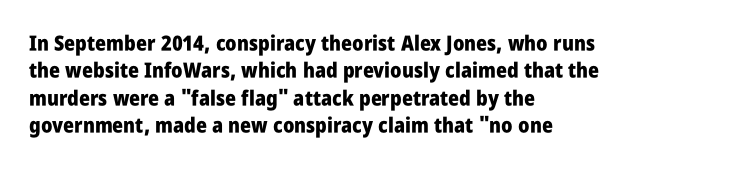
The rendering anchors every line to the left-hand side. This is the regular roman posture of the typeface. A normal amount of white space separates one row of letters from the next. The face used here is rendered with its standard letterfit. A clean baseline with only descenders dipping below it. The sample has been set heavy, in full bold.
